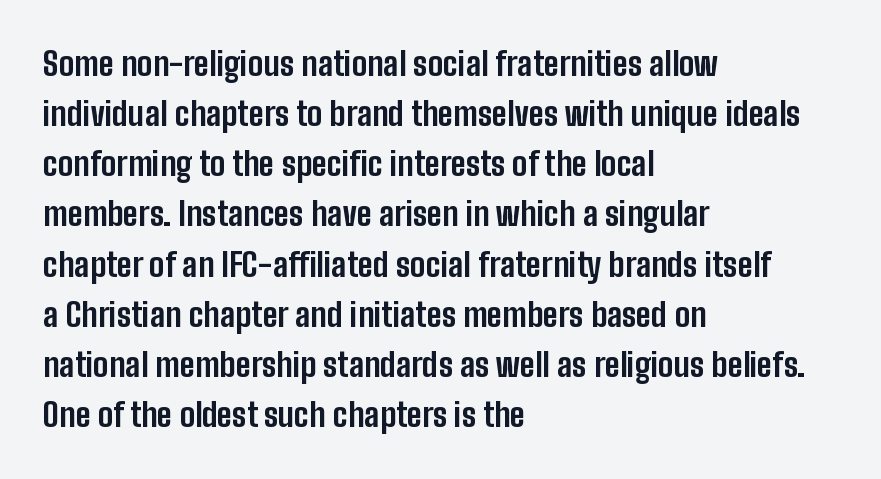
Weight check: bold — yes, fully. These lines were composed using upright roman letters. Anything drawn beneath the words? Only blank space. Regarding serifs, this sample does without them.
